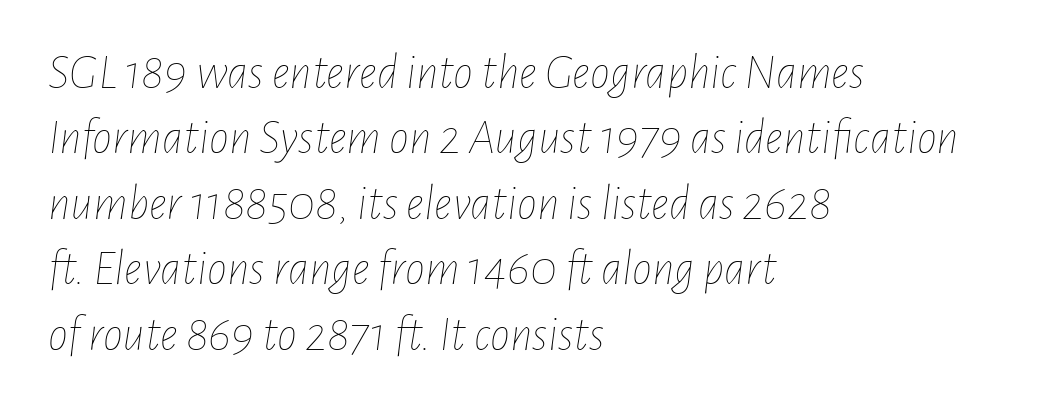
{"italic": "yes", "lean": "right", "slant_degrees": 7, "bold": "no", "weight": "thin", "width": "condensed", "stroke_contrast": "low", "x_height": "medium", "monospaced": "no", "underline": "no", "align": "left", "line_spacing": "normal", "line_spacing_ratio": 1.31, "letter_spacing": "normal", "letter_spacing_em": 0.0, "glyph_px": 50}
